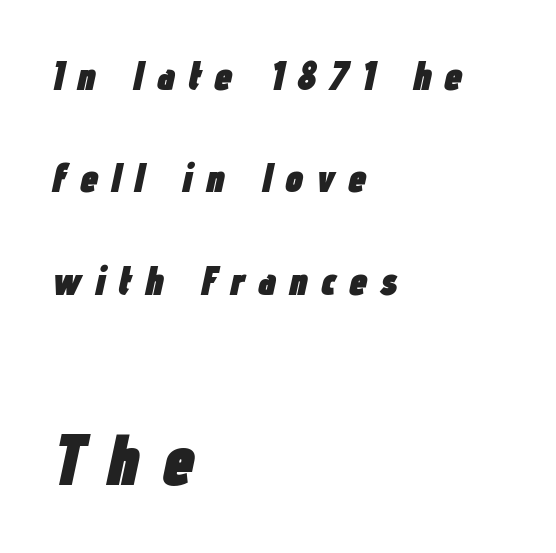
{"italic": "yes", "lean": "right", "slant_degrees": 12, "bold": "yes", "weight": "heavy", "width": "condensed", "stroke_contrast": "low", "x_height": "medium", "monospaced": "no", "underline": "no", "align": "left", "line_spacing": "loose", "line_spacing_ratio": 2.5, "letter_spacing": "wide", "letter_spacing_em": 0.31, "larger_block": "second", "size_ratio": 1.76, "glyph_px": 72}
